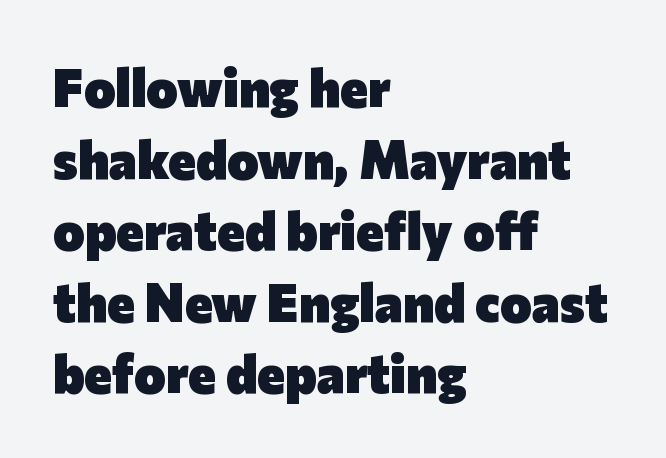
This sample is left-justified, so line endings fall wherever the words run out. Students, observe: this is what conventionally led text looks like. This sample uses plain, unmodified letter spacing. Typesetter's note: full bold, strokes at maximum text heaviness.
